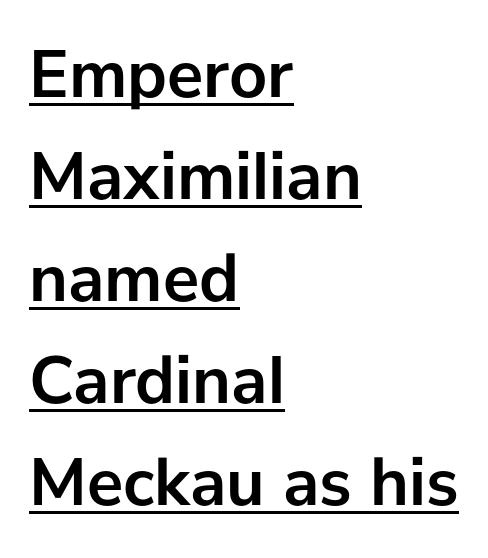
Q: Is the text bold? A: Yes.
Q: Is the text italic (slanted)? A: No, it is upright.
Q: Is the typeface a serif or a sans-serif typeface? A: Sans-serif.
Q: Is the text underlined? A: Yes.
Q: How is the paragraph aligned? A: Left-aligned.
Q: Is the spacing between letters normal or unusually wide? A: Normal.
Q: Is the spacing between lines tight, normal or loose? A: Normal.
Q: Width (condensed, normal, or wide)? A: Normal.
Q: Stroke contrast? A: Low.
Q: x-height? A: Medium.
Q: Monospaced? A: No.
